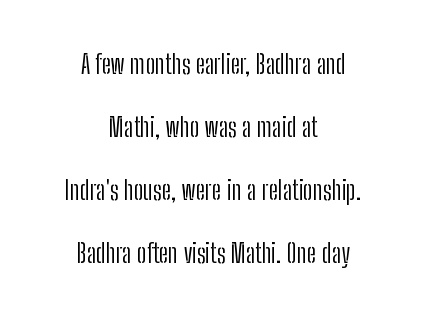
The typesetting does not lean heavy: it is not bold. What's the leading like? Stretched, with rows far apart. These lines stack symmetrically, like a column narrowing and widening about its center. Each word holds together tightly as a unit, with standard inter-letter gaps. Descenders hang freely into open space. The specimen reads as upright at a glance.
